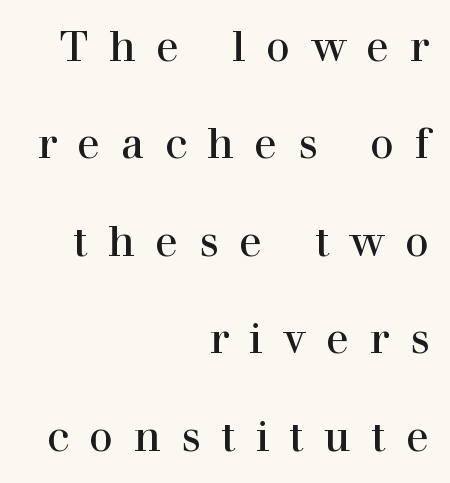
Q: Is the text italic (slanted)? A: No, it is upright.
Q: Is the typeface a serif or a sans-serif typeface? A: Serif.
Q: Is the text underlined? A: No.
Q: How is the paragraph aligned? A: Right-aligned.
Q: Is the spacing between letters normal or unusually wide? A: Unusually wide.
Q: Is the spacing between lines tight, normal or loose? A: Loose.
Q: Width (condensed, normal, or wide)? A: Normal.
Q: x-height? A: Medium.
Q: Monospaced? A: No.
